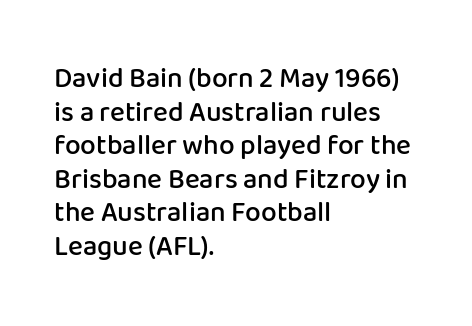
The image shows 28 px semibold sans-serif type, upright; set left-aligned, line spacing 1.2x, normal letter spacing, not underlined; low stroke contrast and a medium x-height.
